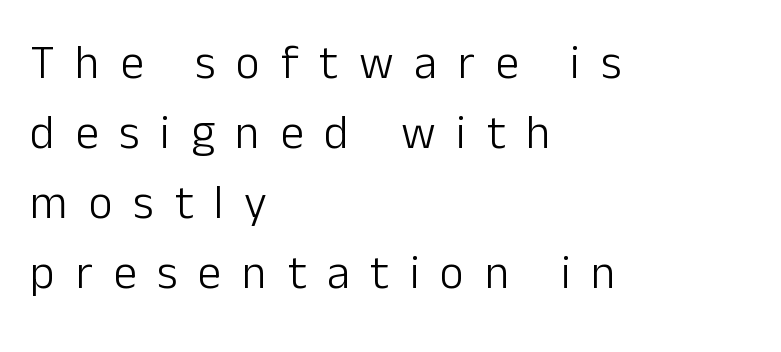
The image shows 47 px light sans-serif type, upright; set left-aligned, normal line spacing (1.49x), unusually wide letter spacing (+0.44 em), not underlined; low stroke contrast and a medium x-height.
